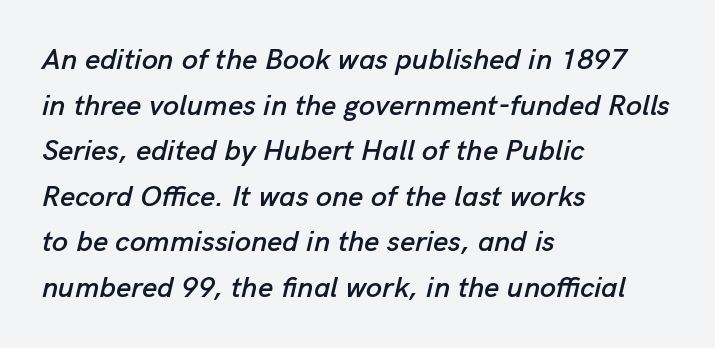
{"italic": "yes", "lean": "right", "slant_degrees": 13, "width": "normal", "stroke_contrast": "low", "x_height": "medium", "monospaced": "no", "underline": "no", "align": "left", "line_spacing": "normal", "line_spacing_ratio": 1.57, "letter_spacing": "normal", "letter_spacing_em": 0.0, "glyph_px": 29}
